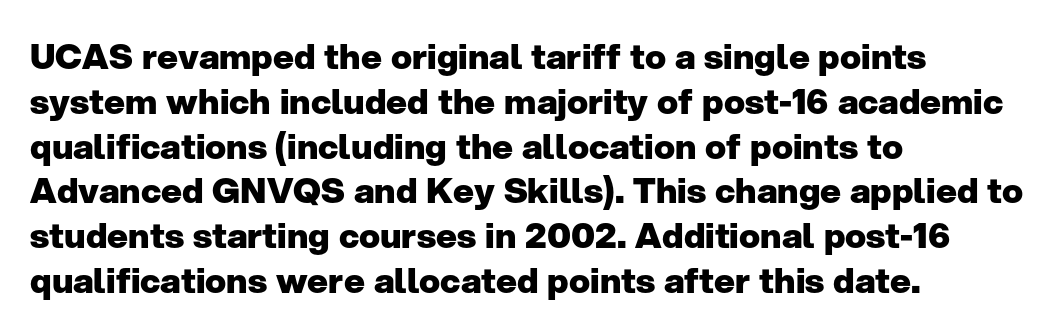
Vertical strokes here are truly vertical. The strip under each line holds only bare page. Students, note that the glyphs here touch the page at normal intervals. The passage shown is emphatically bold. Here the designer chose a conventional face with non-uniform glyph widths. Caption: multi-line text, flush left, ragged right.
